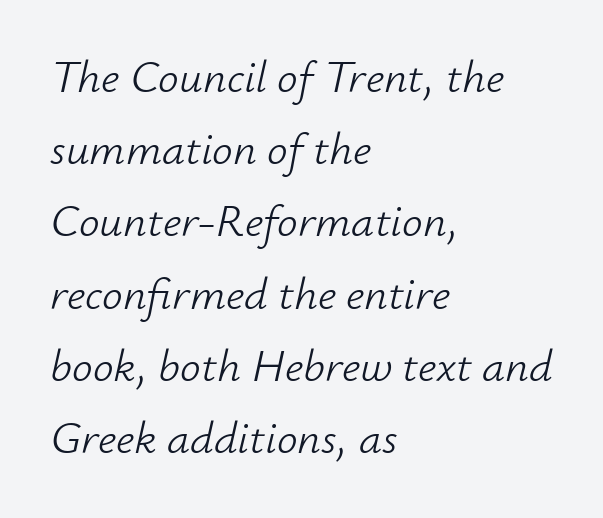
Q: Is the text bold? A: No.
Q: Is the text italic (slanted)? A: Yes, it leans right by about 12 degrees.
Q: Is the text underlined? A: No.
Q: How is the paragraph aligned? A: Left-aligned.
Q: Is the spacing between letters normal or unusually wide? A: Normal.
Q: Is the spacing between lines tight, normal or loose? A: Normal.
Q: Width (condensed, normal, or wide)? A: Normal.
Q: Stroke contrast? A: Low.
Q: x-height? A: Small.
Q: Monospaced? A: No.
